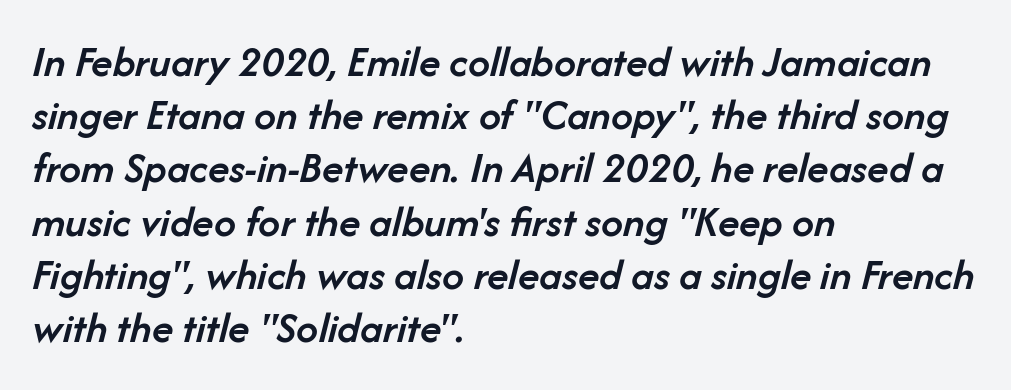
Q: Is the text bold? A: Semi-bold.
Q: Is the text italic (slanted)? A: Yes, it leans right by about 14 degrees.
Q: Is the text underlined? A: No.
Q: How is the paragraph aligned? A: Left-aligned.
Q: Is the spacing between letters normal or unusually wide? A: Normal.
Q: Width (condensed, normal, or wide)? A: Normal.
Q: Stroke contrast? A: Low.
Q: x-height? A: Medium.
Q: Monospaced? A: No.
